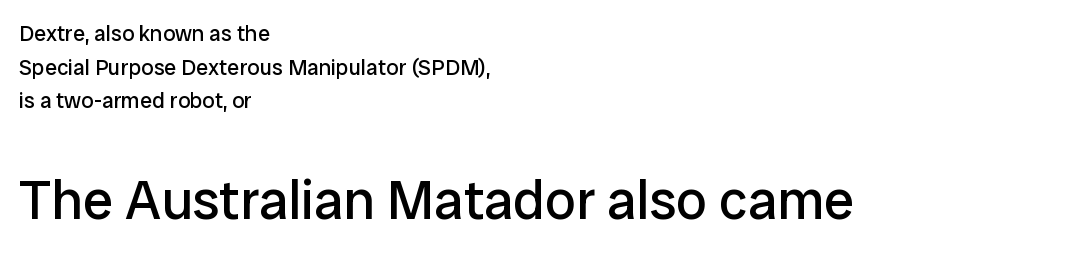
Q: Is the text bold? A: No.
Q: Is the text italic (slanted)? A: No, it is upright.
Q: Is the typeface a serif or a sans-serif typeface? A: Sans-serif.
Q: Is the text underlined? A: No.
Q: How is the paragraph aligned? A: Left-aligned.
Q: Is the spacing between letters normal or unusually wide? A: Normal.
Q: Is the spacing between lines tight, normal or loose? A: Normal.
Q: Which block of text is set in a larger size, the first (top) or the second (bottom)? A: The second (bottom) one.
Q: Width (condensed, normal, or wide)? A: Normal.
Q: Stroke contrast? A: Low.
Q: x-height? A: Medium.
Q: Monospaced? A: No.
